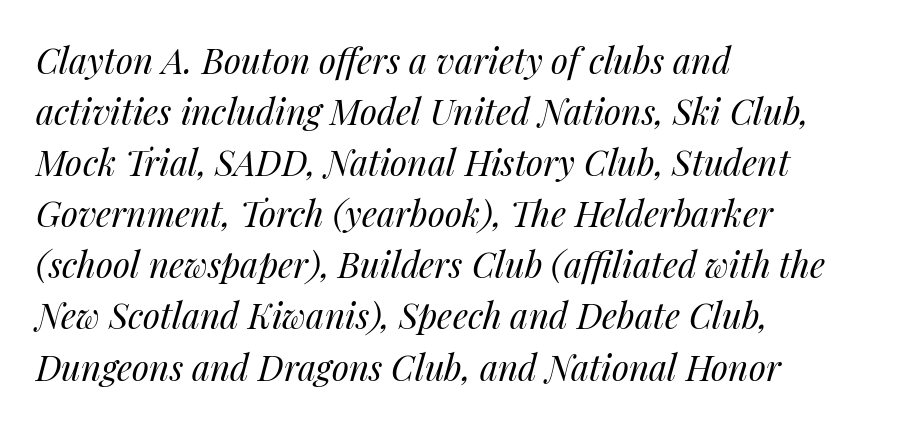
{"italic": "yes", "lean": "right", "slant_degrees": 14, "bold": "no", "weight": "regular", "width": "normal", "stroke_contrast": "medium", "x_height": "medium", "monospaced": "no", "underline": "no", "align": "left", "line_spacing": "normal", "line_spacing_ratio": 1.46, "letter_spacing": "normal", "letter_spacing_em": 0.0, "glyph_px": 35}
